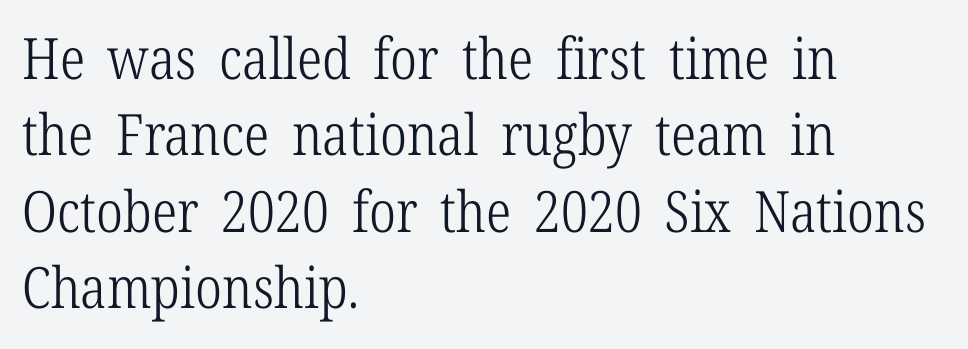
Only glyphs here, with clear space below each row. The typography opts for an upright posture over an oblique one. Nothing heavy about these letters — not bold at all. Proportional: the letters do not fall into vertical columns. Between one letter and the next there's only the usual sliver of space.
